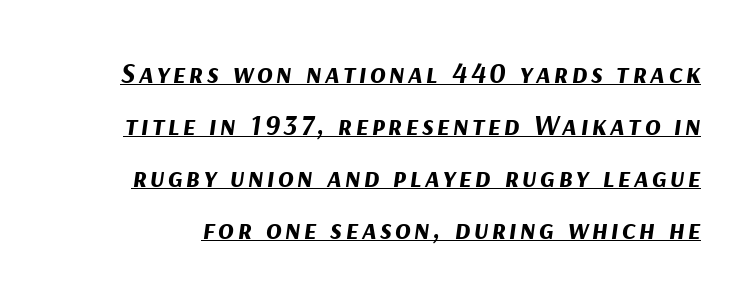
The face used here appears with an underline applied. Here the designer chose a conventional face with non-uniform glyph widths. Slant detected: the letters are inclined. Weight check: bold — yes, fully.
